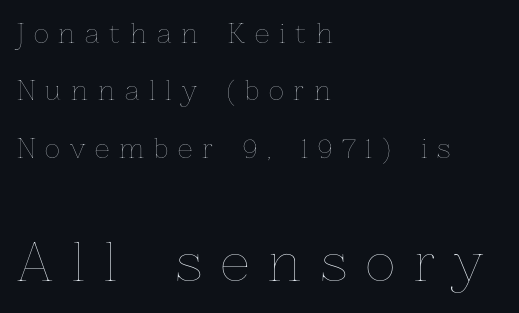
{"italic": "no", "bold": "no", "weight": "thin", "width": "normal", "stroke_contrast": "low", "x_height": "medium", "monospaced": "no", "underline": "no", "align": "left", "line_spacing": "loose", "line_spacing_ratio": 2.21, "letter_spacing": "wide", "letter_spacing_em": 0.38, "larger_block": "second", "size_ratio": 1.96, "glyph_px": 51}
